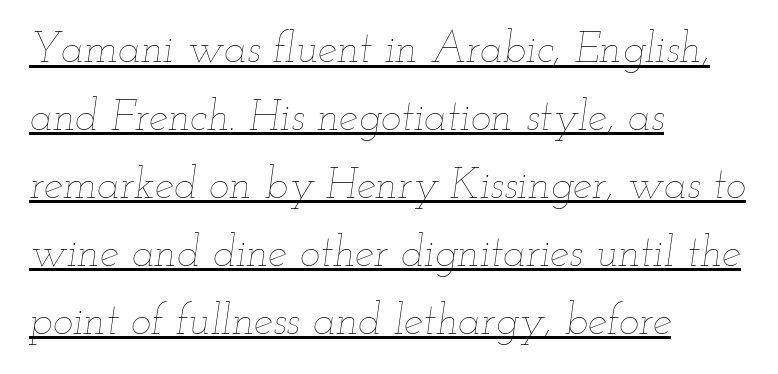
Q: Is the text bold? A: No.
Q: Is the text italic (slanted)? A: Yes, it leans right by about 12 degrees.
Q: Is the text underlined? A: Yes.
Q: How is the paragraph aligned? A: Left-aligned.
Q: Is the spacing between letters normal or unusually wide? A: Normal.
Q: Is the spacing between lines tight, normal or loose? A: Normal.
Q: Width (condensed, normal, or wide)? A: Wide.
Q: Stroke contrast? A: Low.
Q: x-height? A: Small.
Q: Monospaced? A: No.
